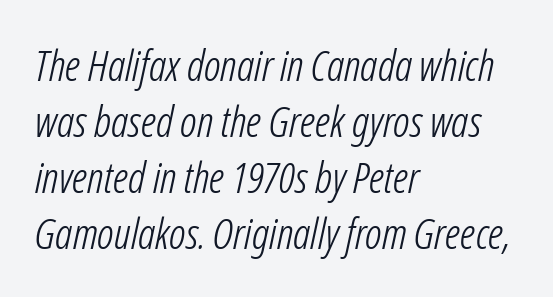
The image shows 43 px light, condensed type, italic (leaning right); set left-aligned, normal line spacing (1.3x), normal letter spacing, not underlined; low stroke contrast and a medium x-height.
